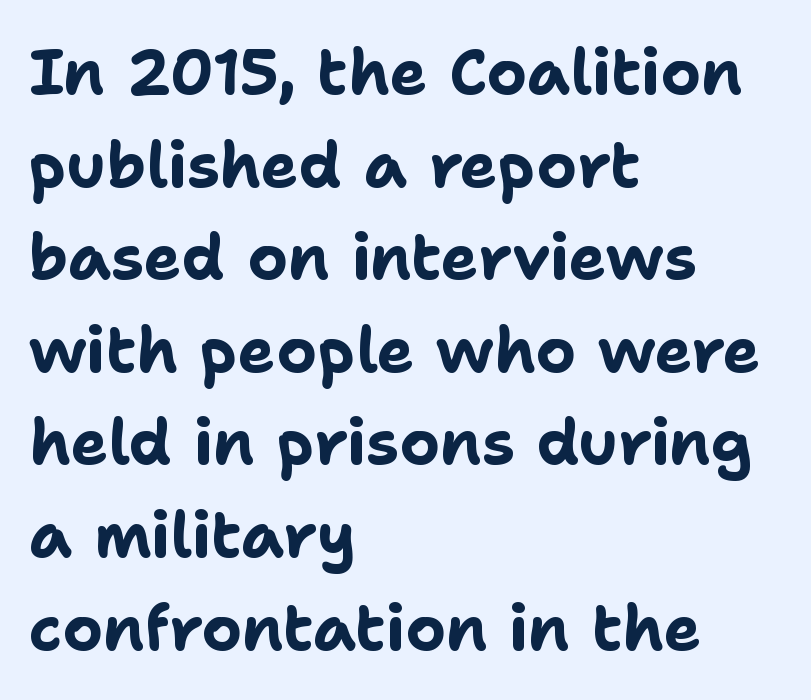
{"serif": "no", "italic": "no", "bold": "yes", "weight": "bold", "width": "normal", "stroke_contrast": "low", "x_height": "medium", "monospaced": "no", "underline": "no", "align": "left", "line_spacing": "normal", "line_spacing_ratio": 1.47, "letter_spacing": "normal", "letter_spacing_em": 0.0, "glyph_px": 63}
